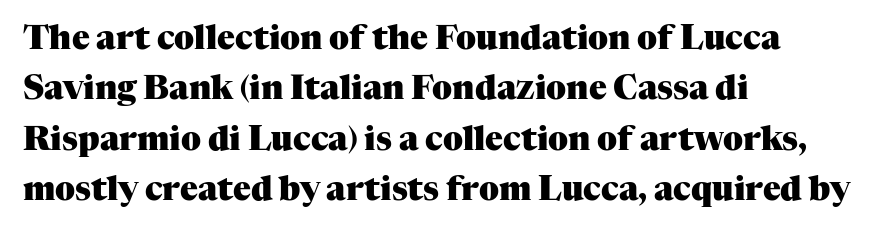
Q: Is the text bold? A: Yes.
Q: Is the text italic (slanted)? A: No, it is upright.
Q: Is the typeface a serif or a sans-serif typeface? A: Serif.
Q: Is the text underlined? A: No.
Q: How is the paragraph aligned? A: Left-aligned.
Q: Is the spacing between letters normal or unusually wide? A: Normal.
Q: Is the spacing between lines tight, normal or loose? A: Normal.
Q: Width (condensed, normal, or wide)? A: Normal.
Q: Stroke contrast? A: Medium.
Q: x-height? A: Medium.
Q: Monospaced? A: No.
